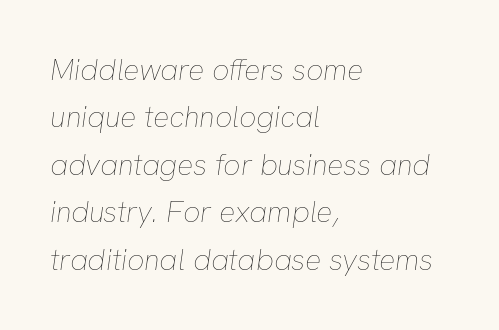
Students, note that the glyphs here touch the page at normal intervals. Alignment: flush left. This sample keeps an unexceptional amount of space between lines. Bold? No — there's no thickening of the strokes.
